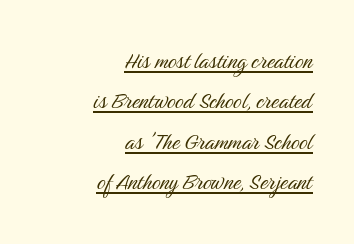
Q: Is the text bold? A: No.
Q: Is the text italic (slanted)? A: Yes.
Q: Is the text underlined? A: Yes.
Q: How is the paragraph aligned? A: Right-aligned.
Q: Is the spacing between letters normal or unusually wide? A: Normal.
Q: Is the spacing between lines tight, normal or loose? A: Normal.
